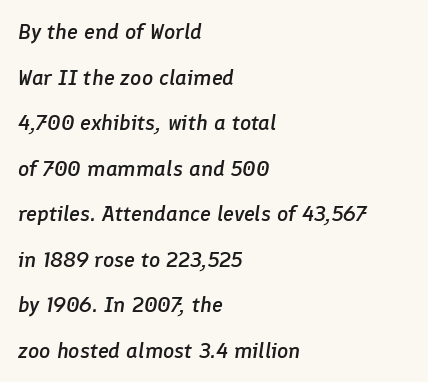
Emphasis by weight is partial: semibold. Check under the words: just untouched page. Slanted lettering throughout. These lines are set flush left with a ragged right edge.
